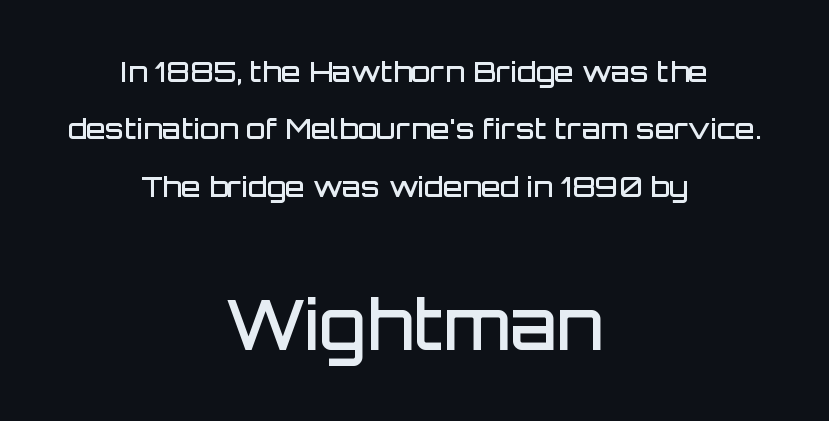
{"serif": "no", "italic": "no", "bold": "semi", "weight": "semibold", "width": "normal", "stroke_contrast": "low", "x_height": "large", "monospaced": "no", "underline": "no", "align": "center", "line_spacing": "loose", "line_spacing_ratio": 2.05, "letter_spacing": "normal", "letter_spacing_em": 0.0, "larger_block": "second", "size_ratio": 2.46, "glyph_px": 69}
